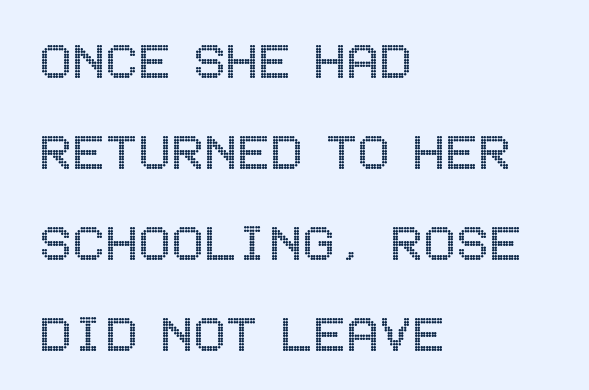
{"italic": "no", "width": "condensed", "x_height": "large", "underline": "no", "align": "left", "line_spacing": "normal", "line_spacing_ratio": 1.49, "letter_spacing": "normal", "letter_spacing_em": 0.0, "glyph_px": 61}
